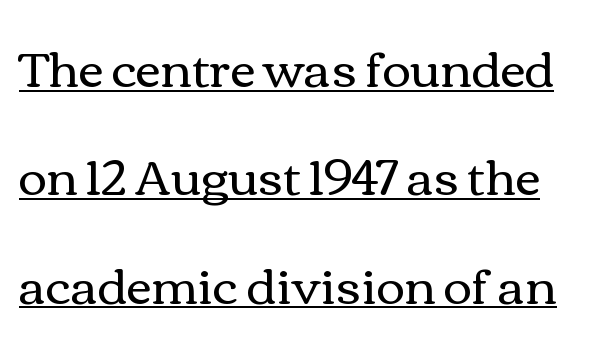
{"italic": "no", "bold": "no", "weight": "regular", "width": "wide", "x_height": "medium", "monospaced": "no", "underline": "yes", "line_spacing": "loose", "line_spacing_ratio": 2.21, "letter_spacing": "normal", "letter_spacing_em": 0.0, "glyph_px": 49}
